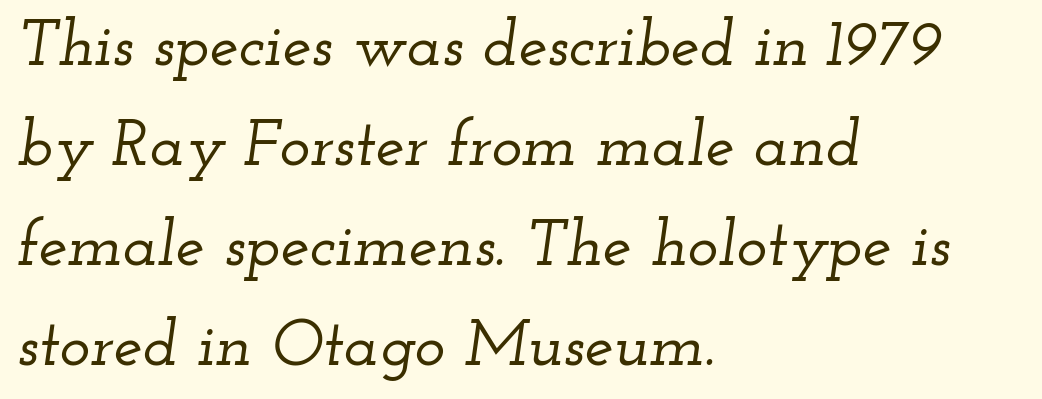
The image shows 65 px wide serif type, italic (leaning right); set left-aligned, normal line spacing (1.54x), normal letter spacing, not underlined; low stroke contrast and a small x-height.
